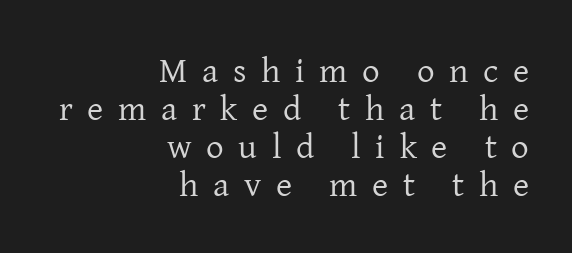
Q: Is the text bold? A: No.
Q: Is the text italic (slanted)? A: No, it is upright.
Q: Is the typeface a serif or a sans-serif typeface? A: Serif.
Q: Is the text underlined? A: No.
Q: How is the paragraph aligned? A: Right-aligned.
Q: Is the spacing between letters normal or unusually wide? A: Unusually wide.
Q: Is the spacing between lines tight, normal or loose? A: Tight.
Q: Width (condensed, normal, or wide)? A: Normal.
Q: Stroke contrast? A: Low.
Q: x-height? A: Medium.
Q: Monospaced? A: No.
